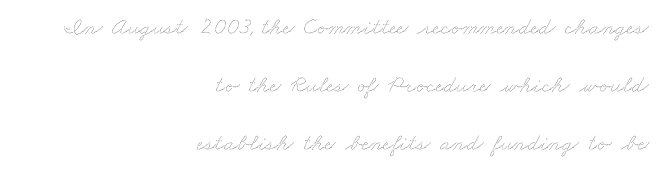
Q: Is the text bold? A: No.
Q: Is the text underlined? A: No.
Q: How is the paragraph aligned? A: Right-aligned.
Q: Is the spacing between letters normal or unusually wide? A: Normal.
Q: Is the spacing between lines tight, normal or loose? A: Loose.
